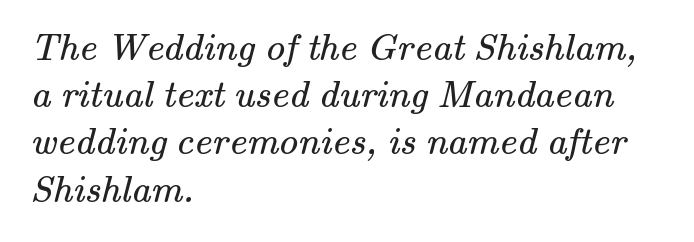
Unbolded letterforms with no extra heft. The passage shown is typed in a proportional face where columns would drift. Line beginnings align vertically; line endings do not. Descenders are the only things crossing below the line.
